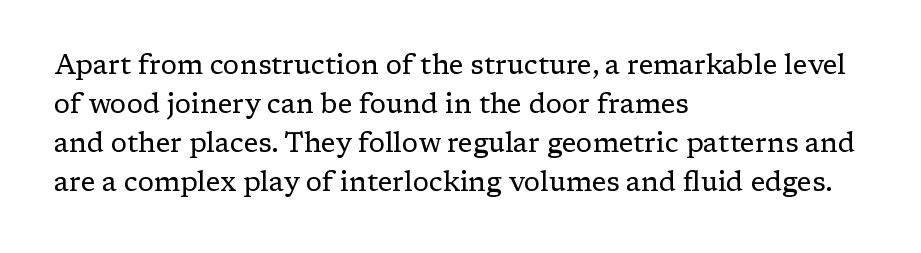
Nothing heavy about these letters — not bold at all. The block of text has a typical density, with ordinary space between rows. Posture: straight, roman, zero tilt. Quick note: underline off. The letterforms sit shoulder to shoulder at normal distance.
